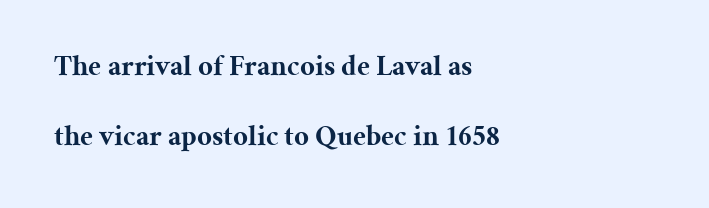
{"serif": "yes", "italic": "no", "bold": "yes", "weight": "bold", "width": "normal", "stroke_contrast": "medium", "x_height": "medium", "monospaced": "no", "underline": "no", "align": "left", "line_spacing": "loose", "line_spacing_ratio": 2.41, "letter_spacing": "normal", "letter_spacing_em": 0.0, "glyph_px": 29}
